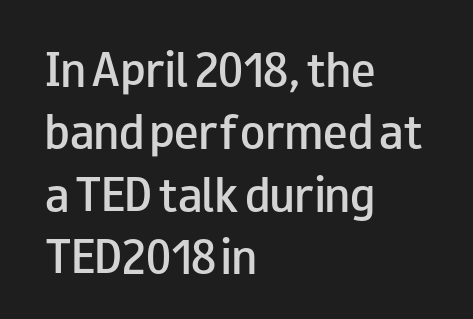
The image shows 41 px semibold, wide sans-serif type, upright; set left-aligned, normal line spacing (1.52x), normal letter spacing, not underlined; low stroke contrast and a small x-height.
